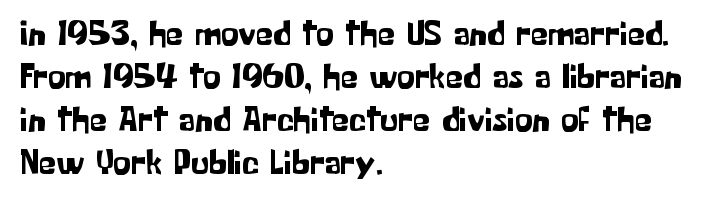
The passage shown is not underscored anywhere. Letter spacing: default. This rendering employs a face without finishing strokes, i.e., a sans-serif. Casual observation: everything's shoved over to the left. Every character sits straight up, as roman type does. Spacing verdict: proportional, widths tailored to each character.
